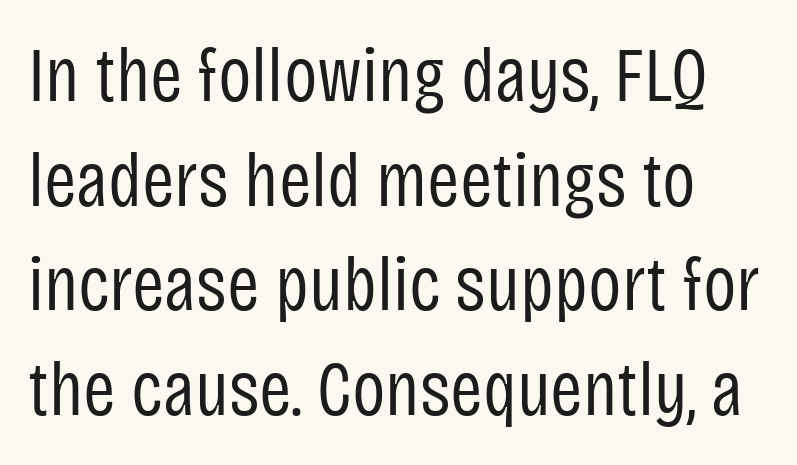
Q: Is the text bold? A: No.
Q: Is the text italic (slanted)? A: No, it is upright.
Q: Is the typeface a serif or a sans-serif typeface? A: Sans-serif.
Q: Is the text underlined? A: No.
Q: Is the spacing between letters normal or unusually wide? A: Normal.
Q: Is the spacing between lines tight, normal or loose? A: Normal.
Q: Width (condensed, normal, or wide)? A: Condensed.
Q: Stroke contrast? A: Low.
Q: x-height? A: Large.
Q: Monospaced? A: No.
